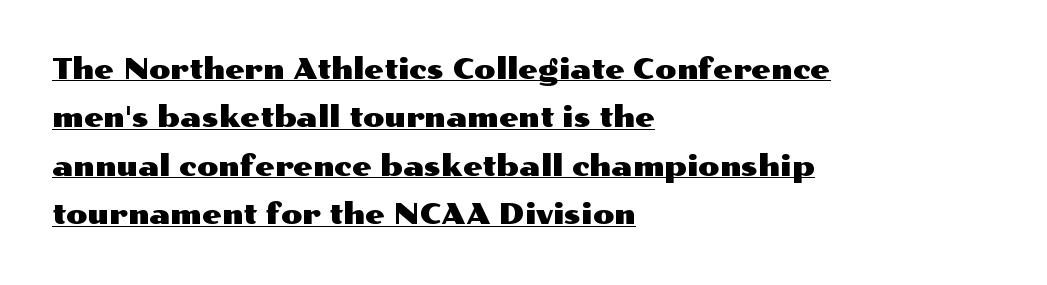
The image shows 28 px wide sans-serif type, upright; set left-aligned, line spacing 1.73x, normal letter spacing, underlined; medium stroke contrast and a medium x-height.
